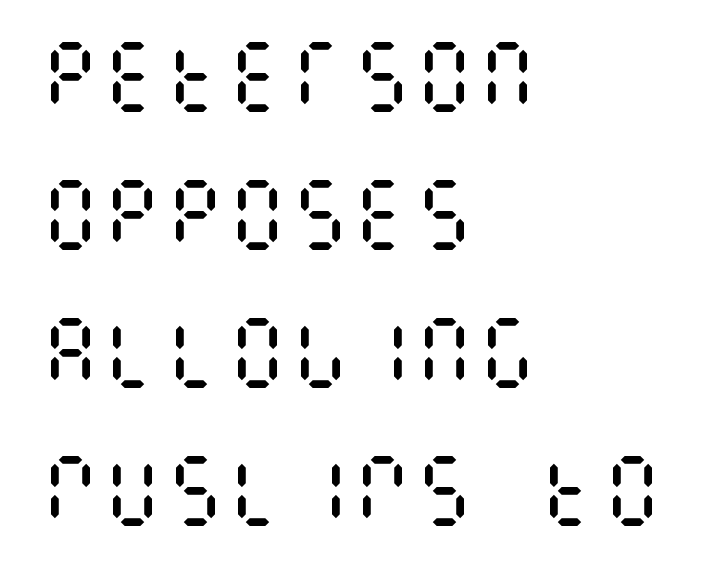
Q: Is the text bold? A: No.
Q: Is the text italic (slanted)? A: No, it is upright.
Q: Is the text underlined? A: No.
Q: How is the paragraph aligned? A: Left-aligned.
Q: Is the spacing between letters normal or unusually wide? A: Normal.
Q: Width (condensed, normal, or wide)? A: Condensed.
Q: Stroke contrast? A: Medium.
Q: x-height? A: Large.
